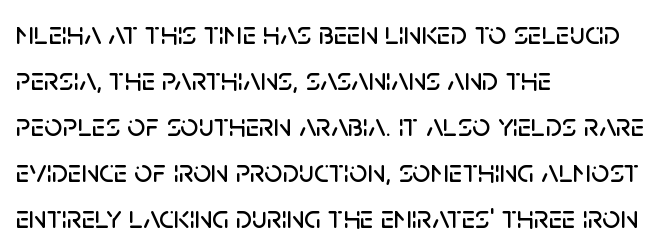
{"serif": "no", "italic": "no", "width": "normal", "stroke_contrast": "low", "x_height": "large", "monospaced": "no", "underline": "no", "align": "left", "line_spacing": "normal", "line_spacing_ratio": 1.44, "letter_spacing": "normal", "letter_spacing_em": 0.0, "glyph_px": 32}
